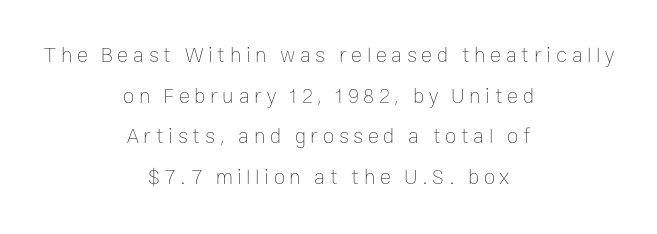
Unmarked baselines from the first word to the last. Every stem runs plumb, perpendicular to the baseline. Substantial extra tracking has been applied to these lines. Vertically, the passage feels expansive, rows floating well apart. The compositor balanced each line on the midline. The passage shown is not bold in any degree.
